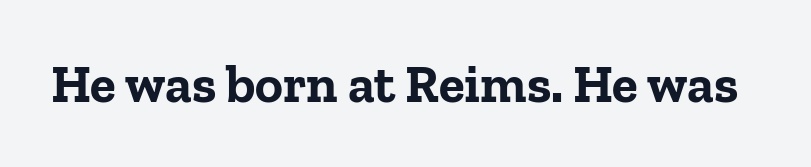
Q: Is the text bold? A: Yes.
Q: Is the text italic (slanted)? A: No, it is upright.
Q: Is the typeface a serif or a sans-serif typeface? A: Serif.
Q: Is the text underlined? A: No.
Q: Is the spacing between letters normal or unusually wide? A: Normal.
Q: Width (condensed, normal, or wide)? A: Normal.
Q: Stroke contrast? A: Low.
Q: x-height? A: Medium.
Q: Monospaced? A: No.
